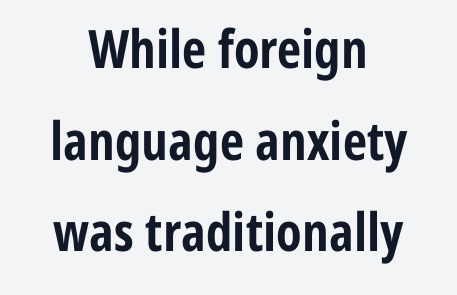
Weight: bold. The passage shown has conventional tracking throughout. Each letter keeps its own natural width here, so spacing adapts to shape. Compared with a flush-left layout, this one balances lines on the center instead.
